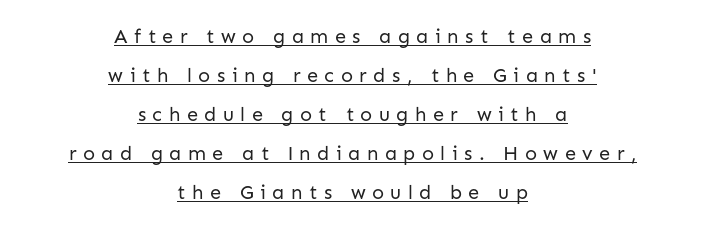
The image shows 20 px text type, upright; set centered, loose line spacing (1.95x), unusually wide letter spacing (+0.32 em), underlined.
